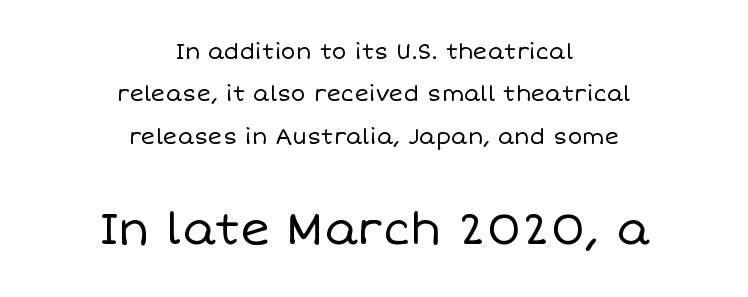
The image shows 45 px regular-weight type, upright; set centered, loose line spacing (1.93x), normal letter spacing, not underlined; the second (bottom) block is 2.05x larger; low stroke contrast and a large x-height.
